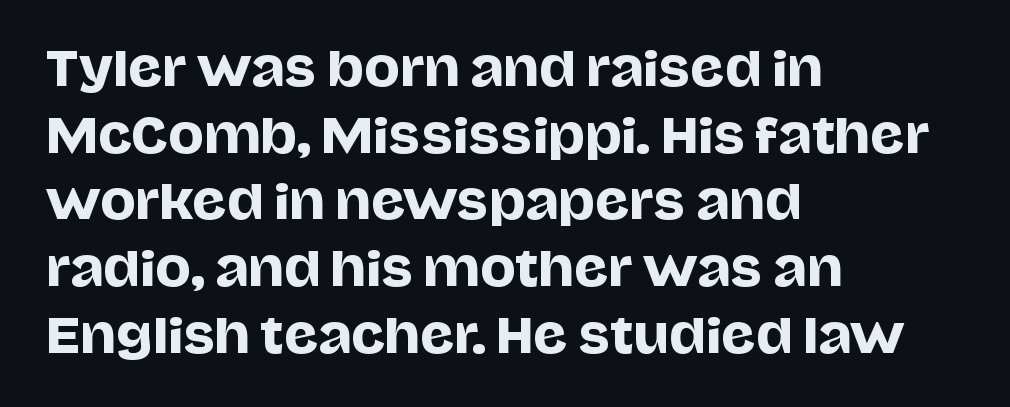
{"serif": "no", "italic": "no", "width": "normal", "stroke_contrast": "low", "x_height": "large", "monospaced": "no", "underline": "no", "align": "left", "line_spacing": "normal", "line_spacing_ratio": 1.42, "letter_spacing": "normal", "letter_spacing_em": 0.0, "glyph_px": 47}
